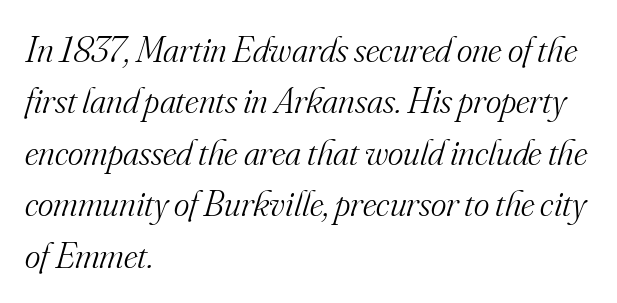
{"serif": "yes", "italic": "yes", "lean": "right", "slant_degrees": 16, "bold": "no", "weight": "light", "width": "normal", "stroke_contrast": "medium", "x_height": "small", "monospaced": "no", "underline": "no", "align": "left", "line_spacing": "normal", "line_spacing_ratio": 1.39, "letter_spacing": "normal", "letter_spacing_em": 0.0, "glyph_px": 37}
